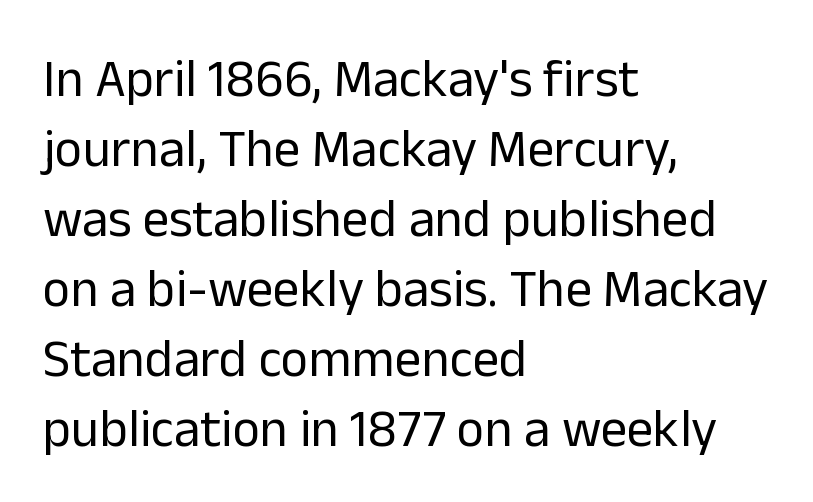
Q: Is the text bold? A: No.
Q: Is the text italic (slanted)? A: No, it is upright.
Q: Is the typeface a serif or a sans-serif typeface? A: Sans-serif.
Q: Is the text underlined? A: No.
Q: How is the paragraph aligned? A: Left-aligned.
Q: Is the spacing between letters normal or unusually wide? A: Normal.
Q: Is the spacing between lines tight, normal or loose? A: Normal.
Q: Width (condensed, normal, or wide)? A: Normal.
Q: Stroke contrast? A: Low.
Q: x-height? A: Medium.
Q: Monospaced? A: No.
